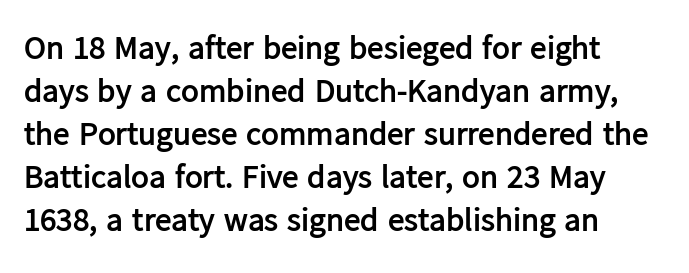
Q: Is the text bold? A: Yes.
Q: Is the text italic (slanted)? A: No, it is upright.
Q: Is the typeface a serif or a sans-serif typeface? A: Sans-serif.
Q: Is the text underlined? A: No.
Q: How is the paragraph aligned? A: Left-aligned.
Q: Is the spacing between letters normal or unusually wide? A: Normal.
Q: Is the spacing between lines tight, normal or loose? A: Normal.
Q: Width (condensed, normal, or wide)? A: Normal.
Q: Stroke contrast? A: Low.
Q: x-height? A: Medium.
Q: Monospaced? A: No.
